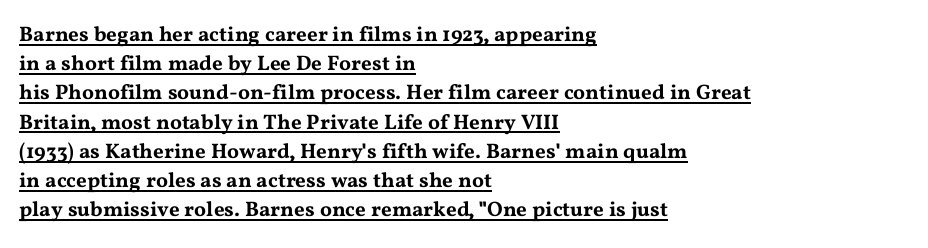
The rendering keeps characters at their native spacing. Descenders here cross a horizontal rule under the line. Is there much room between lines? A standard amount, neither cramped nor airy. Ascenders rise straight up at ninety degrees. Alignment: flush left.
